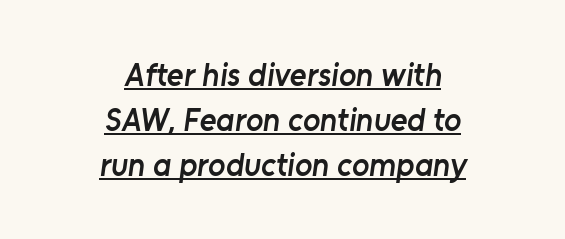
{"serif": "no", "bold": "semi", "weight": "semibold", "width": "normal", "stroke_contrast": "low", "x_height": "medium", "monospaced": "no", "underline": "yes", "align": "center", "line_spacing": "normal", "line_spacing_ratio": 1.4, "letter_spacing": "normal", "letter_spacing_em": 0.0, "glyph_px": 32}
